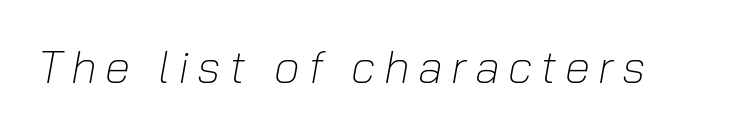
Q: Is the text bold? A: No.
Q: Is the text italic (slanted)? A: Yes, it leans right by about 10 degrees.
Q: Is the text underlined? A: No.
Q: Width (condensed, normal, or wide)? A: Normal.
Q: Stroke contrast? A: Low.
Q: x-height? A: Medium.
Q: Monospaced? A: No.
